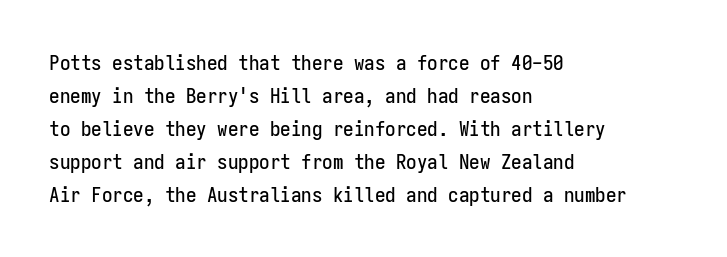
Q: Is the text italic (slanted)? A: No, it is upright.
Q: Is the text underlined? A: No.
Q: How is the paragraph aligned? A: Left-aligned.
Q: Is the spacing between letters normal or unusually wide? A: Normal.
Q: Is the spacing between lines tight, normal or loose? A: Normal.
